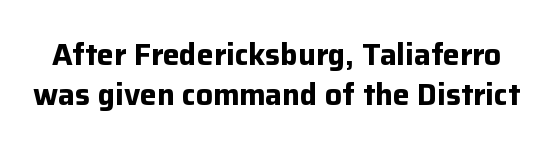
Q: Is the text bold? A: Yes.
Q: Is the text italic (slanted)? A: No, it is upright.
Q: Is the typeface a serif or a sans-serif typeface? A: Sans-serif.
Q: Is the text underlined? A: No.
Q: Is the spacing between letters normal or unusually wide? A: Normal.
Q: Is the spacing between lines tight, normal or loose? A: Normal.
Q: Width (condensed, normal, or wide)? A: Normal.
Q: Stroke contrast? A: Low.
Q: x-height? A: Medium.
Q: Monospaced? A: No.
